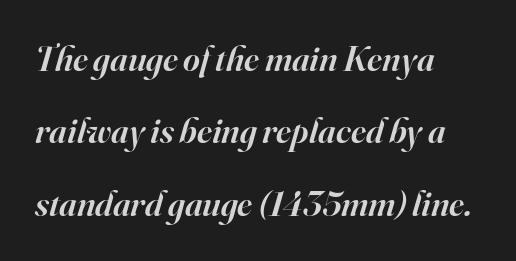
{"serif": "yes", "italic": "yes", "lean": "right", "slant_degrees": 16, "bold": "semi", "weight": "semibold", "width": "normal", "stroke_contrast": "high", "x_height": "small", "monospaced": "no", "underline": "no", "align": "left", "line_spacing": "loose", "line_spacing_ratio": 2.01, "letter_spacing": "normal", "letter_spacing_em": 0.0, "glyph_px": 36}
